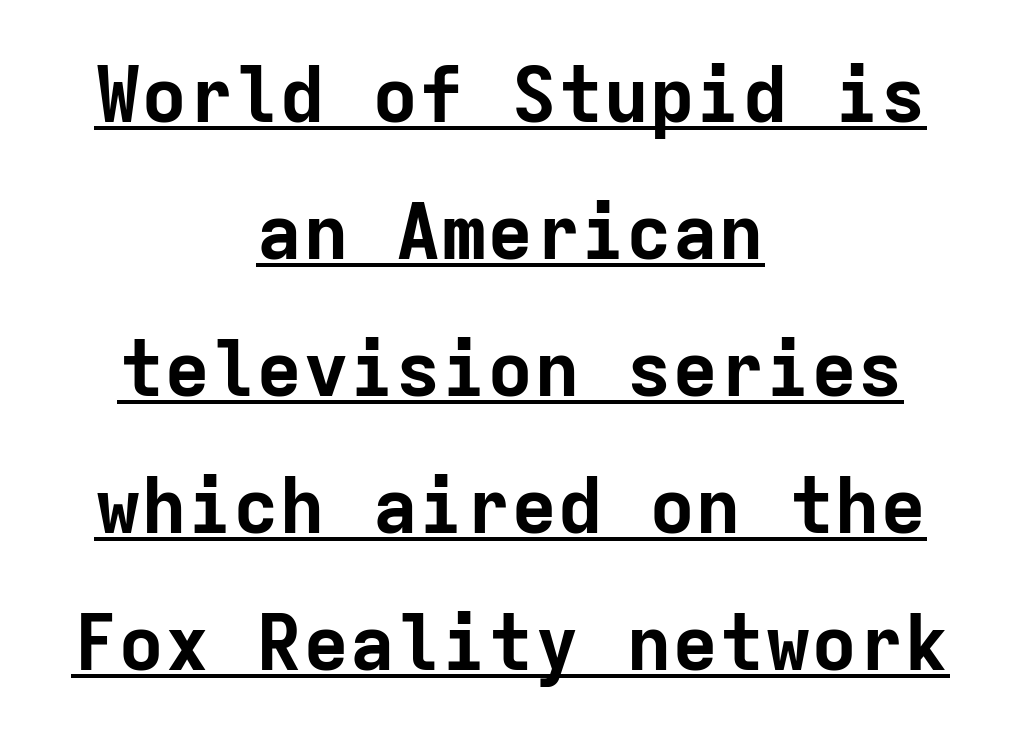
The typesetter has applied underlining to the passage shown. How heavy is the stroke? Heavy — this is a bold. The type is set solid horizontally, with unmodified tracking. In terms of posture, this sample is upright. The typesetter chose a symmetrical, centered arrangement here.
